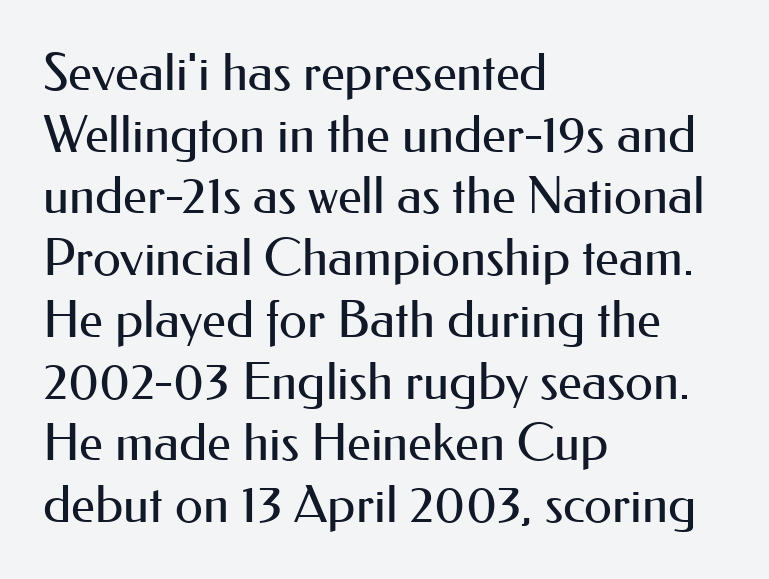
Q: Is the text bold? A: No.
Q: Is the text italic (slanted)? A: No, it is upright.
Q: Is the typeface a serif or a sans-serif typeface? A: Sans-serif.
Q: Is the text underlined? A: No.
Q: How is the paragraph aligned? A: Left-aligned.
Q: Is the spacing between letters normal or unusually wide? A: Normal.
Q: Width (condensed, normal, or wide)? A: Normal.
Q: Stroke contrast? A: Medium.
Q: x-height? A: Small.
Q: Monospaced? A: No.
